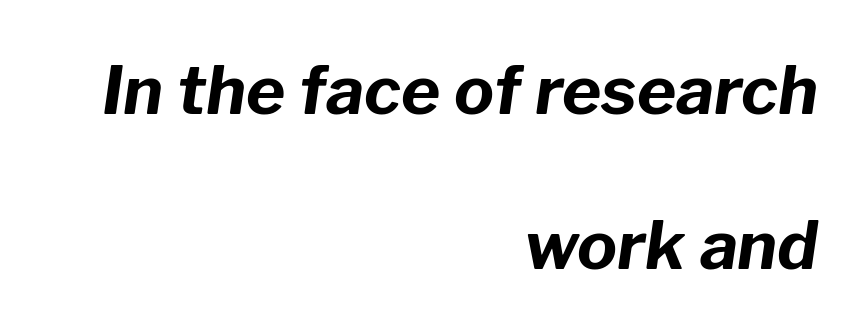
{"italic": "yes", "lean": "right", "slant_degrees": 8, "bold": "yes", "weight": "bold", "width": "normal", "stroke_contrast": "low", "x_height": "medium", "monospaced": "no", "underline": "no", "align": "right", "line_spacing": "loose", "line_spacing_ratio": 2.32, "letter_spacing": "normal", "letter_spacing_em": 0.0, "glyph_px": 67}
